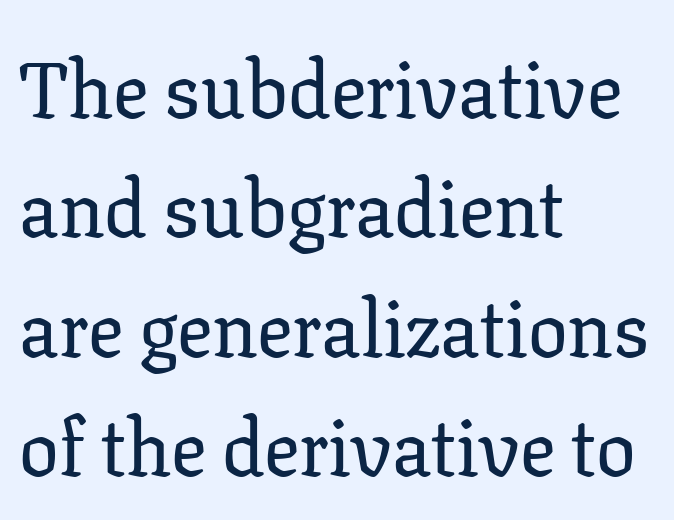
Q: Is the text italic (slanted)? A: No, it is upright.
Q: Is the typeface a serif or a sans-serif typeface? A: Serif.
Q: Is the text underlined? A: No.
Q: How is the paragraph aligned? A: Left-aligned.
Q: Is the spacing between letters normal or unusually wide? A: Normal.
Q: Is the spacing between lines tight, normal or loose? A: Normal.
Q: Width (condensed, normal, or wide)? A: Normal.
Q: Stroke contrast? A: Low.
Q: x-height? A: Medium.
Q: Monospaced? A: No.
